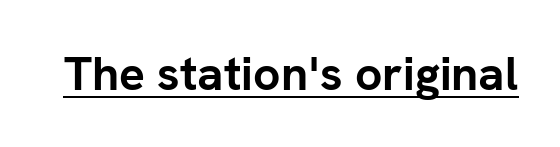
{"serif": "no", "italic": "no", "bold": "yes", "weight": "semibold", "width": "normal", "stroke_contrast": "low", "x_height": "medium", "monospaced": "no", "underline": "yes", "letter_spacing": "normal", "letter_spacing_em": 0.0, "glyph_px": 48}
